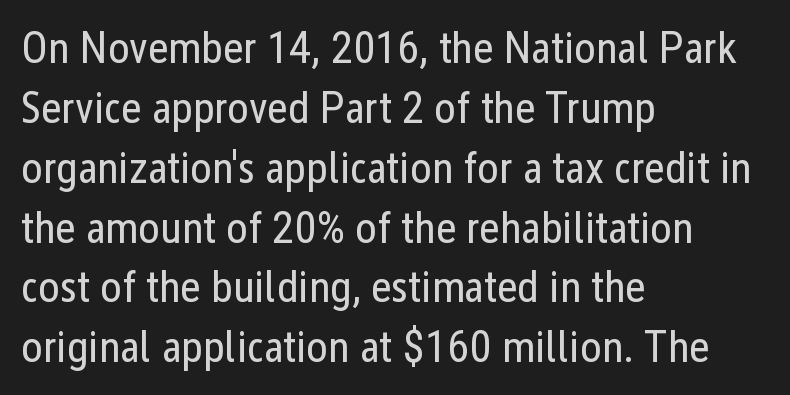
The image shows 45 px regular-weight, condensed sans-serif type, upright; set left-aligned, normal line spacing (1.33x), normal letter spacing, not underlined; low stroke contrast and a medium x-height.
